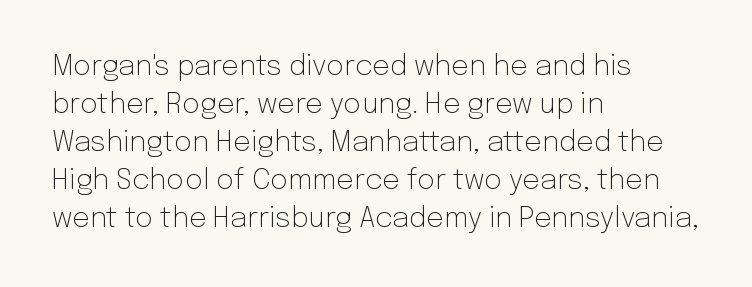
The image shows 28 px light sans-serif type, upright; set left-aligned, normal line spacing (1.36x), normal letter spacing, not underlined; low stroke contrast and a medium x-height.
